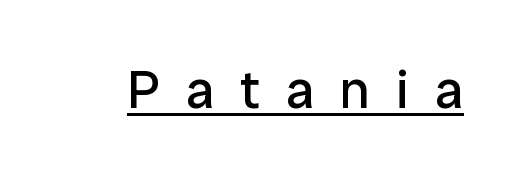
The image shows 53 px regular-weight sans-serif type, upright; set unusually wide letter spacing (+0.49 em), underlined; low stroke contrast and a medium x-height.
